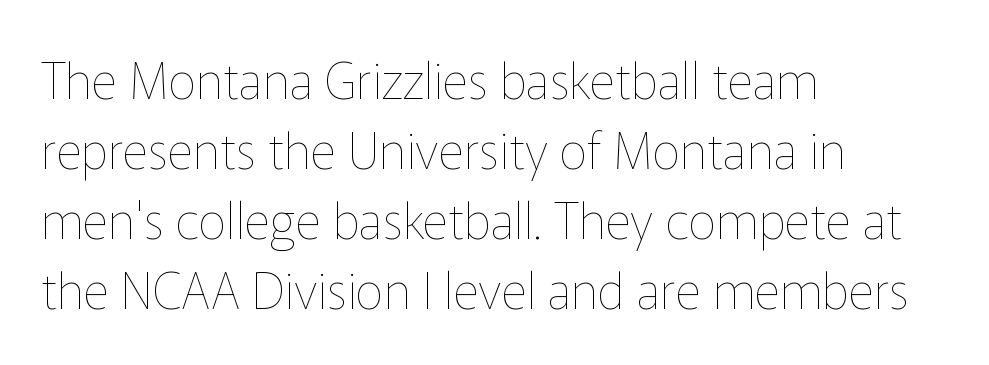
{"italic": "no", "bold": "no", "weight": "thin", "width": "normal", "stroke_contrast": "low", "x_height": "medium", "monospaced": "no", "underline": "no", "align": "left", "line_spacing": "normal", "line_spacing_ratio": 1.4, "letter_spacing": "normal", "letter_spacing_em": 0.0, "glyph_px": 50}
